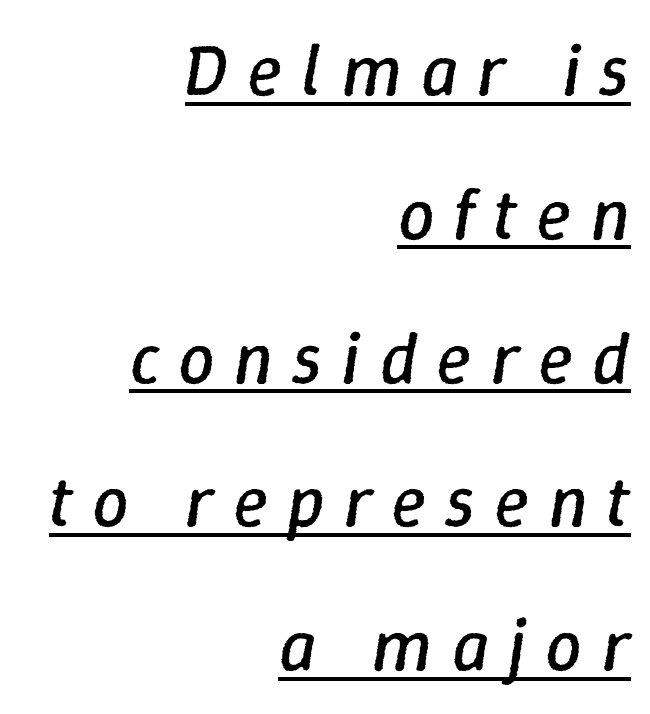
{"italic": "yes", "lean": "right", "slant_degrees": 9, "bold": "no", "weight": "regular", "width": "normal", "stroke_contrast": "low", "x_height": "medium", "monospaced": "no", "underline": "yes", "align": "right", "line_spacing": "loose", "line_spacing_ratio": 1.97, "letter_spacing": "wide", "letter_spacing_em": 0.26, "glyph_px": 73}
